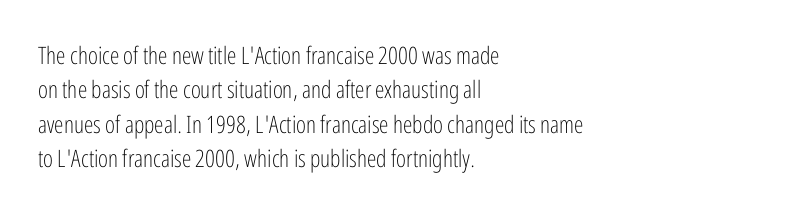
The image shows 24 px text type, upright; set left-aligned, normal line spacing (1.43x), normal letter spacing, not underlined.
